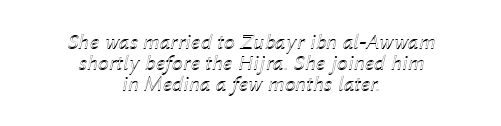
Horizontally, the lines are justified to the midpoint only. There is no visible air inserted between adjacent glyphs. The foot of each line stays bare and open. Rows of type sit shoulder to shoulder in the vertical direction. It's the slanting kind of type.
